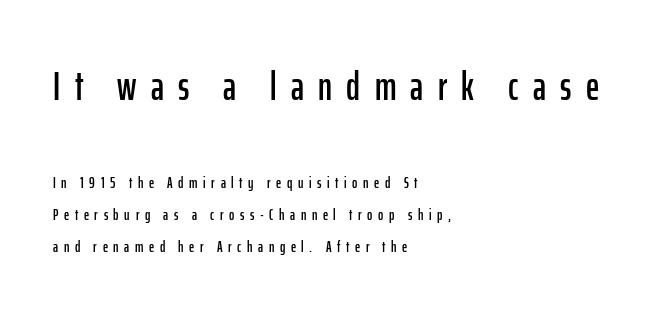
Q: Is the text italic (slanted)? A: No, it is upright.
Q: Is the typeface a serif or a sans-serif typeface? A: Sans-serif.
Q: Is the text underlined? A: No.
Q: How is the paragraph aligned? A: Left-aligned.
Q: Is the spacing between letters normal or unusually wide? A: Unusually wide.
Q: Is the spacing between lines tight, normal or loose? A: Loose.
Q: Which block of text is set in a larger size, the first (top) or the second (bottom)? A: The first (top) one.
Q: Width (condensed, normal, or wide)? A: Condensed.
Q: Stroke contrast? A: Low.
Q: x-height? A: Medium.
Q: Monospaced? A: No.
